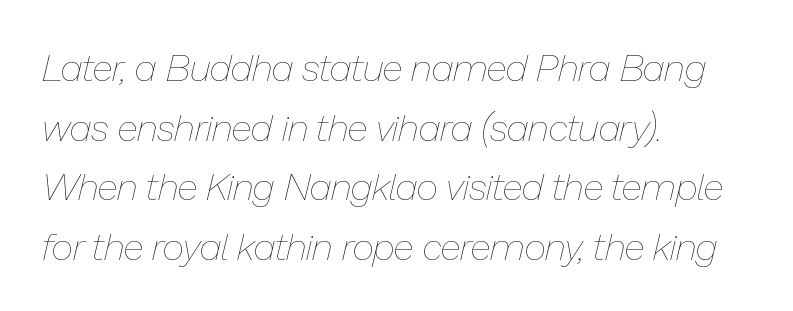
Compared with a centered layout, this one pins lines to the left instead. The foot of each line stays bare and open. Interline gaps are of average width in this sample. Honestly, the letter spacing is just normal — you wouldn't notice it.
